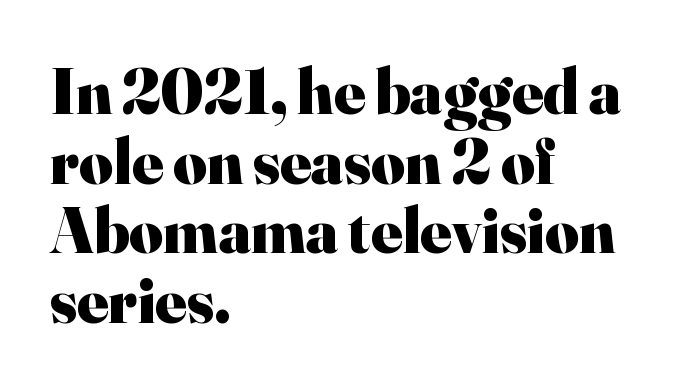
These lines huddle together more closely than default settings would place them. Proportional: the letters do not fall into vertical columns. The letters are bold, with thick, heavy strokes. A classic flush-left, rag-right setting is used for this passage. Is there any slant? The stems are plumb. The gaps between neighbouring characters are ordinary and unremarkable.
